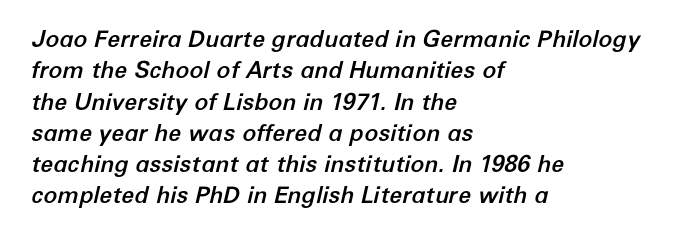
Characters are canted at an angle relative to the baseline's perpendicular. Notice how descenders clear the ascenders below comfortably — that's standard leading. A clean baseline with only descenders dipping below it. Each line starts at the same left margin while the right side varies.
